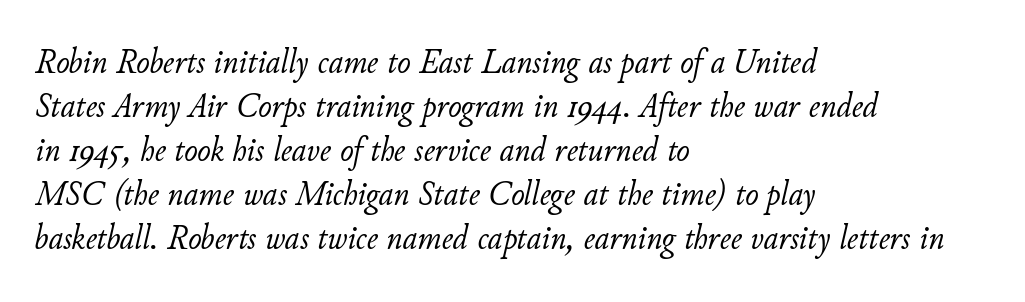
This is not heavy type; no bold has been used. A bare baseline throughout the passage. In terms of posture, this sample is oblique. Spacing verdict: proportional, widths tailored to each character. The face used here is rendered with its standard letterfit. Does the copy run flush right? No — it runs flush left.
